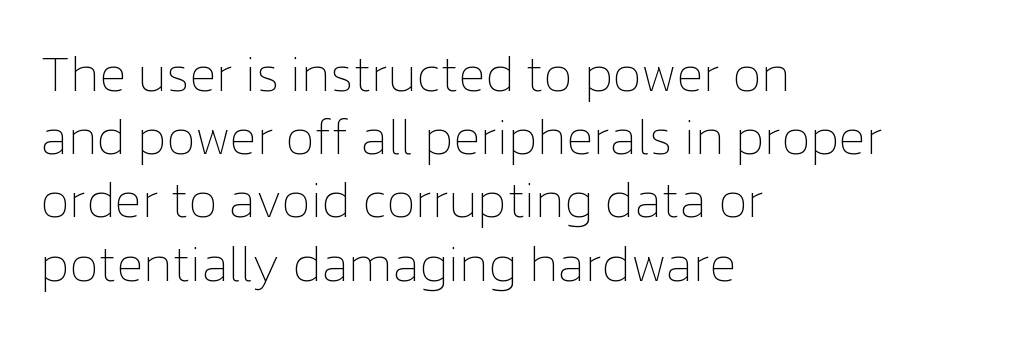
Observe the ordinary spacing: letters are neighbours, not strangers. Is there any slant? The stems are plumb. Is the stroke heavy? The answer is a plain regular-or-lighter. In CSS terms this would be text-align: left. The zone under the glyphs is completely vacant.
